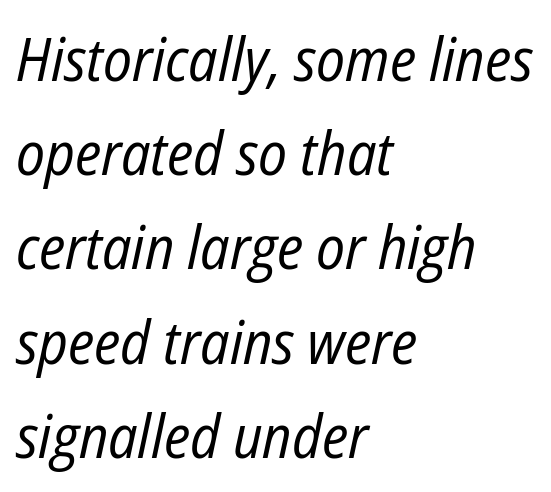
The image shows 60 px regular-weight, condensed type, italic (leaning right); set left-aligned, normal line spacing (1.57x), normal letter spacing, not underlined; low stroke contrast and a medium x-height.
